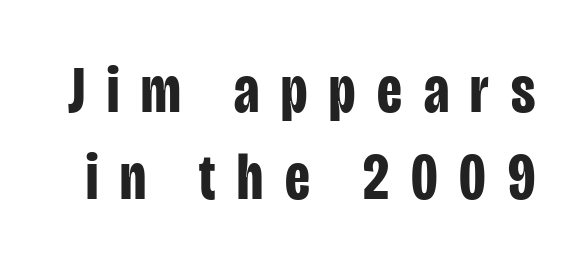
Regarding leading, the lines here are spaced in the standard way. Character widths vary here, with narrow letters taking less room than wide ones. Has an underline been added? It has not. The passage shown has open, widely tracked lettering throughout. Bold? Absolutely — the strokes are thick and heavy.
